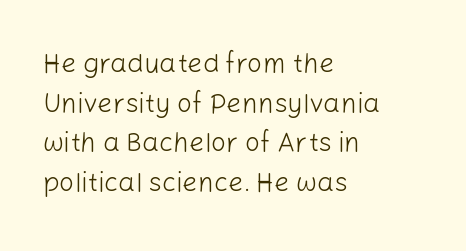
Notice how descenders clear the ascenders below comfortably — that's standard leading. Inter-character spacing is left at the font's built-in metrics. Bare-footed words on every line. The strokes are not fattened; the text isn't bold. A student would call this left alignment; a typographer would say flush left, rag right.
